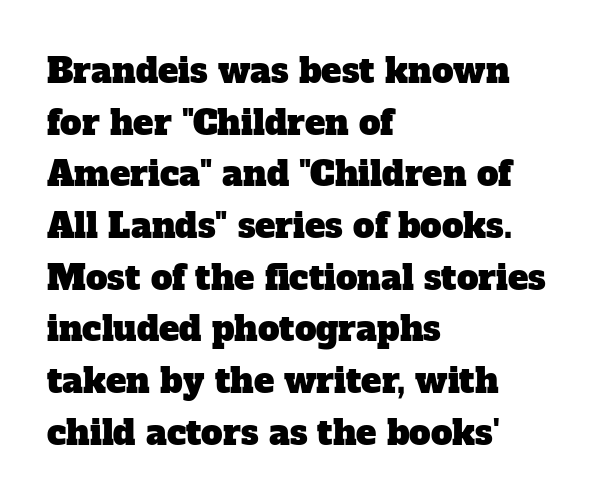
Q: Is the typeface a serif or a sans-serif typeface? A: Serif.
Q: Is the text underlined? A: No.
Q: How is the paragraph aligned? A: Left-aligned.
Q: Is the spacing between letters normal or unusually wide? A: Normal.
Q: Is the spacing between lines tight, normal or loose? A: Normal.
Q: Width (condensed, normal, or wide)? A: Normal.
Q: Stroke contrast? A: Low.
Q: x-height? A: Medium.
Q: Monospaced? A: No.
